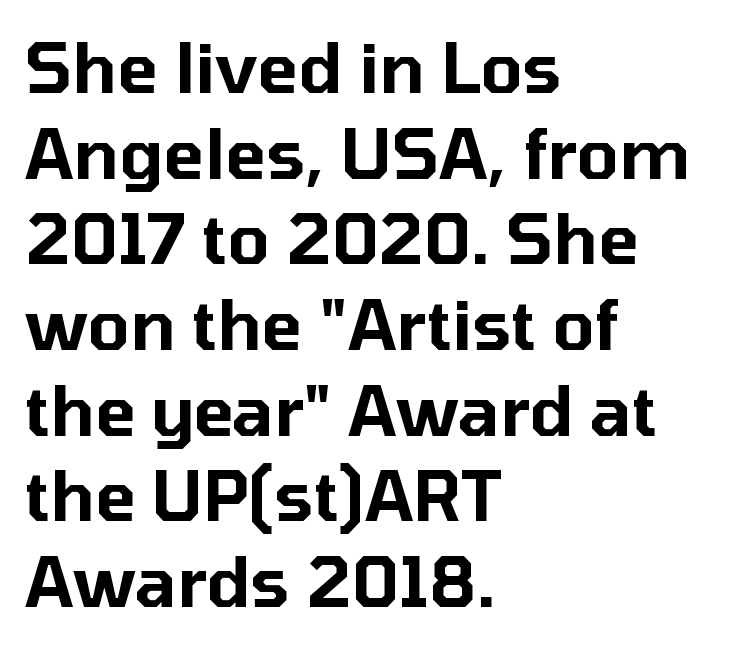
{"serif": "no", "italic": "no", "width": "normal", "stroke_contrast": "low", "x_height": "medium", "monospaced": "no", "underline": "no", "align": "left", "line_spacing": "normal", "line_spacing_ratio": 1.26, "letter_spacing": "normal", "letter_spacing_em": 0.0, "glyph_px": 68}
